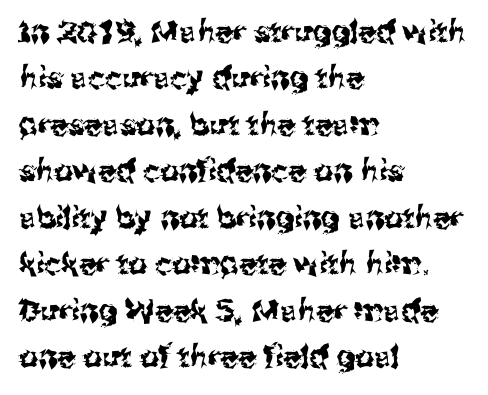
The image shows 30 px sans-serif type, upright; set left-aligned, normal line spacing (1.55x), normal letter spacing, not underlined; medium stroke contrast and a medium x-height.
